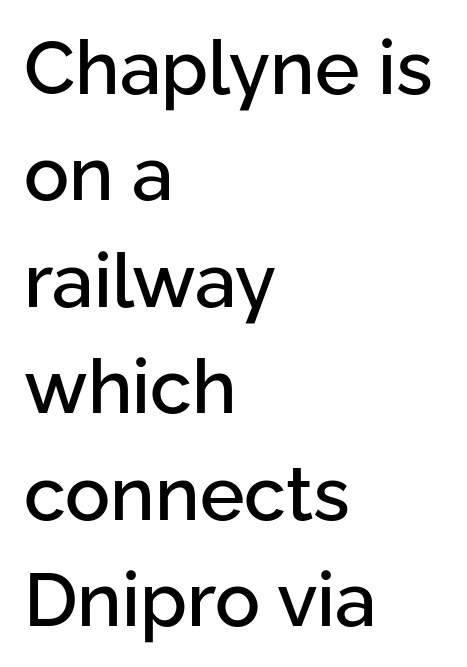
Q: Is the text italic (slanted)? A: No, it is upright.
Q: Is the typeface a serif or a sans-serif typeface? A: Sans-serif.
Q: Is the text underlined? A: No.
Q: How is the paragraph aligned? A: Left-aligned.
Q: Is the spacing between letters normal or unusually wide? A: Normal.
Q: Is the spacing between lines tight, normal or loose? A: Normal.
Q: Width (condensed, normal, or wide)? A: Normal.
Q: Stroke contrast? A: Low.
Q: x-height? A: Medium.
Q: Monospaced? A: No.
